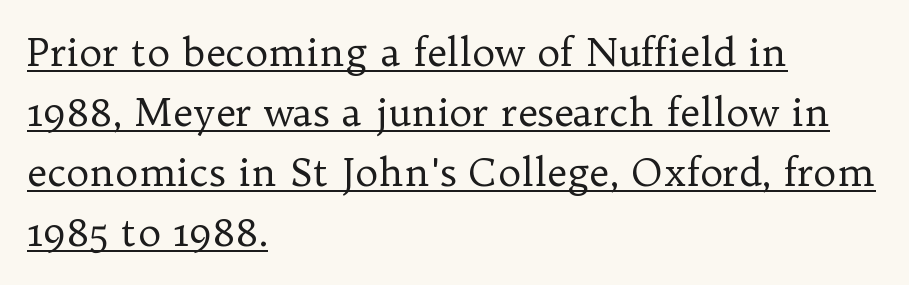
The image shows 39 px regular-weight serif type, upright; set left-aligned, normal line spacing (1.54x), normal letter spacing, underlined; low stroke contrast and a medium x-height.
